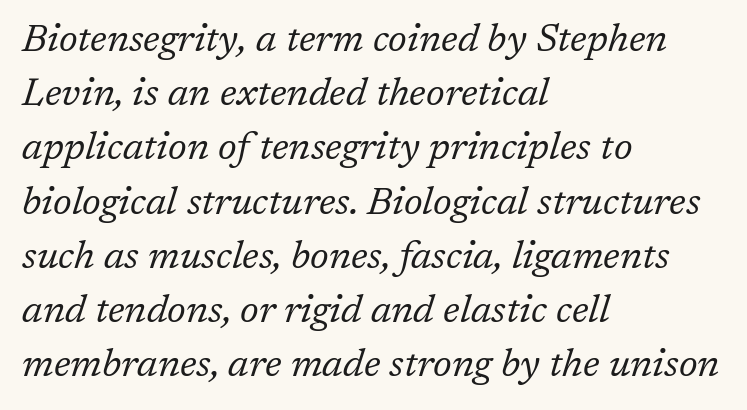
Q: Is the text bold? A: No.
Q: Is the text italic (slanted)? A: Yes, it leans right by about 17 degrees.
Q: Is the typeface a serif or a sans-serif typeface? A: Serif.
Q: Is the text underlined? A: No.
Q: How is the paragraph aligned? A: Left-aligned.
Q: Is the spacing between letters normal or unusually wide? A: Normal.
Q: Is the spacing between lines tight, normal or loose? A: Normal.
Q: Width (condensed, normal, or wide)? A: Normal.
Q: Stroke contrast? A: Low.
Q: x-height? A: Medium.
Q: Monospaced? A: No.
